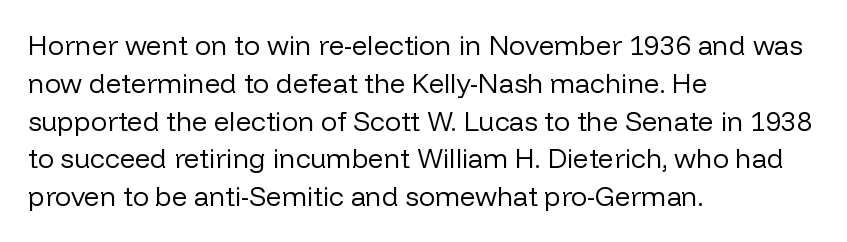
{"italic": "no", "bold": "no", "underline": "no", "align": "left", "line_spacing": "normal", "line_spacing_ratio": 1.4, "letter_spacing": "normal", "letter_spacing_em": 0.0, "glyph_px": 27}
